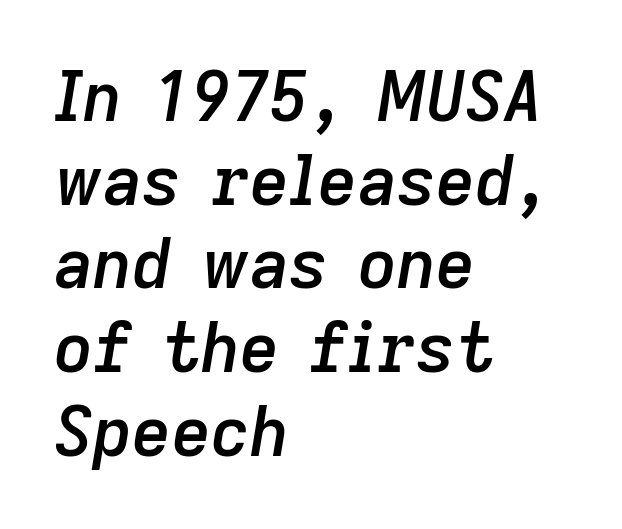
The image shows 68 px semibold type, italic (leaning right); set left-aligned, line spacing 1.23x, normal letter spacing, not underlined; low stroke contrast and a medium x-height.
